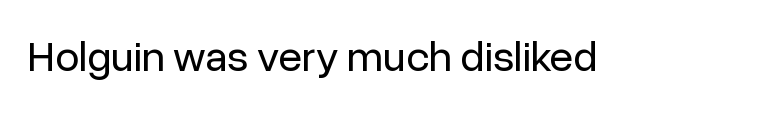
{"serif": "no", "italic": "no", "bold": "no", "weight": "regular", "width": "normal", "stroke_contrast": "low", "x_height": "medium", "monospaced": "no", "underline": "no", "letter_spacing": "normal", "letter_spacing_em": 0.0, "glyph_px": 43}
